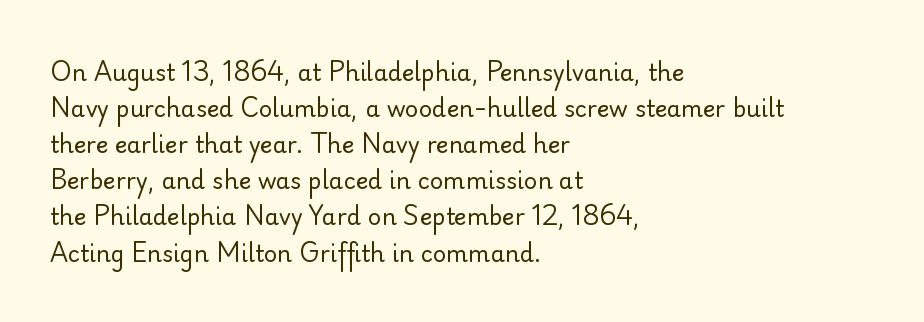
Nothing unusual about the tracking: characters are spaced as the font intends. The typesetter chose a ragged-right arrangement here. Vertical strokes here are truly vertical. In terms of leading, this rendering sits right in the middle.
